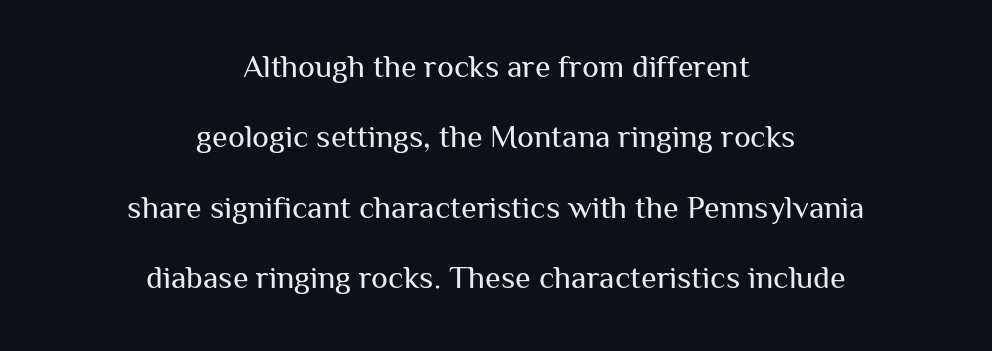
{"serif": "no", "italic": "no", "bold": "no", "weight": "regular", "width": "normal", "stroke_contrast": "medium", "x_height": "medium", "monospaced": "no", "underline": "no", "align": "center", "line_spacing": "loose", "line_spacing_ratio": 2.2, "letter_spacing": "normal", "letter_spacing_em": 0.0, "glyph_px": 32}
